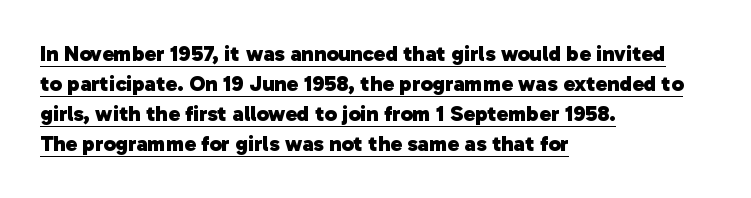
{"bold": "yes", "underline": "yes", "align": "left", "line_spacing": "normal", "line_spacing_ratio": 1.37, "letter_spacing": "normal", "letter_spacing_em": 0.0, "glyph_px": 22}
